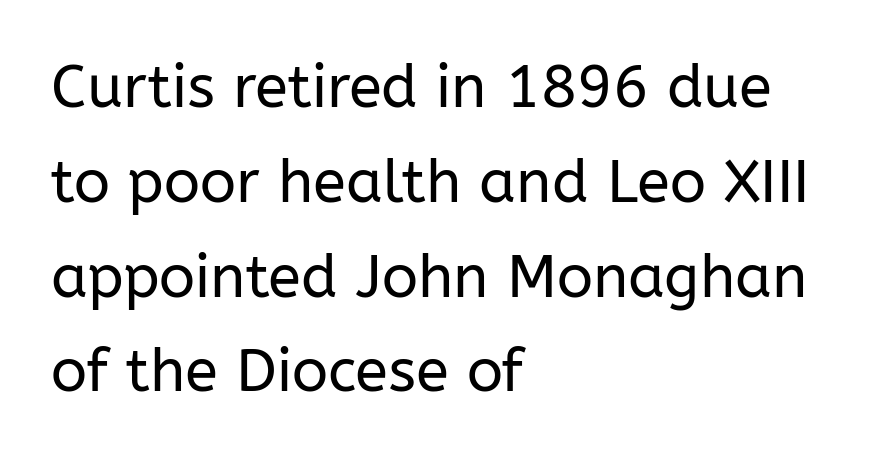
The image shows 60 px regular-weight sans-serif type, upright; set left-aligned, normal line spacing (1.58x), normal letter spacing, not underlined; low stroke contrast and a medium x-height.
